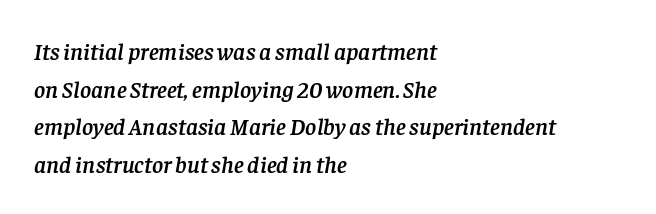
Q: Is the text italic (slanted)? A: Yes, it leans right by about 8 degrees.
Q: Is the text underlined? A: No.
Q: How is the paragraph aligned? A: Left-aligned.
Q: Is the spacing between letters normal or unusually wide? A: Normal.
Q: Is the spacing between lines tight, normal or loose? A: Normal.
